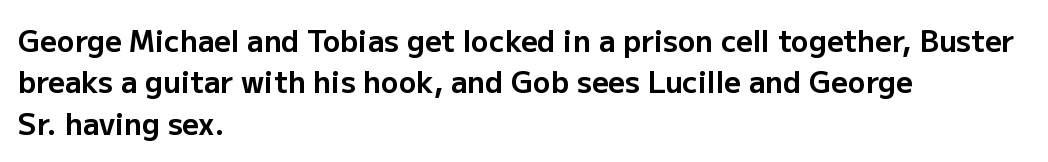
{"serif": "no", "italic": "no", "bold": "yes", "weight": "bold", "width": "normal", "stroke_contrast": "low", "x_height": "medium", "monospaced": "no", "underline": "no", "align": "left", "line_spacing": "normal", "line_spacing_ratio": 1.43, "letter_spacing": "normal", "letter_spacing_em": 0.0, "glyph_px": 29}
